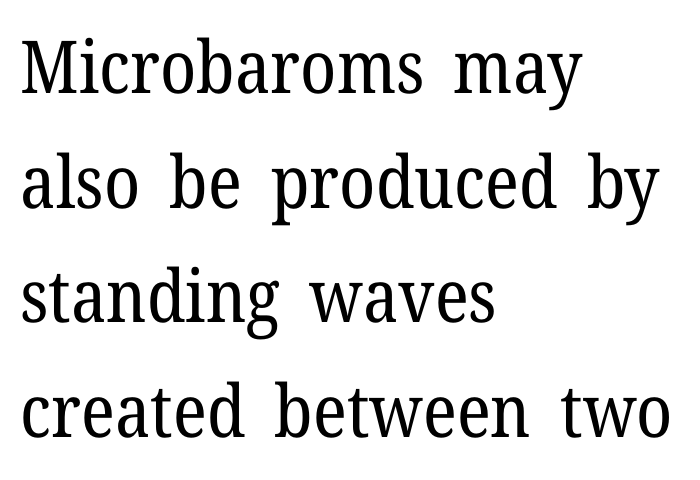
{"serif": "yes", "italic": "no", "bold": "no", "weight": "regular", "width": "normal", "stroke_contrast": "low", "x_height": "medium", "monospaced": "no", "underline": "no", "align": "left", "line_spacing": "normal", "line_spacing_ratio": 1.57, "letter_spacing": "normal", "letter_spacing_em": 0.0, "glyph_px": 73}
